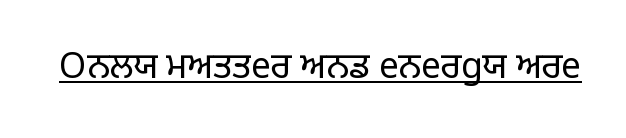
Q: Is the text bold? A: No.
Q: Is the text italic (slanted)? A: No, it is upright.
Q: Is the typeface a serif or a sans-serif typeface? A: Sans-serif.
Q: Is the text underlined? A: Yes.
Q: Is the spacing between letters normal or unusually wide? A: Normal.
Q: Width (condensed, normal, or wide)? A: Normal.
Q: Stroke contrast? A: Low.
Q: x-height? A: Large.
Q: Monospaced? A: No.
